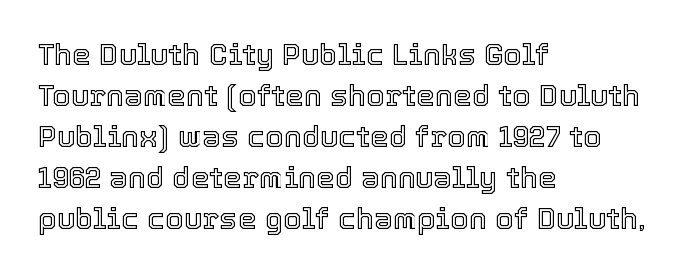
{"italic": "no", "width": "normal", "x_height": "medium", "monospaced": "no", "underline": "no", "align": "left", "line_spacing": "normal", "line_spacing_ratio": 1.37, "letter_spacing": "normal", "letter_spacing_em": 0.0, "glyph_px": 30}
